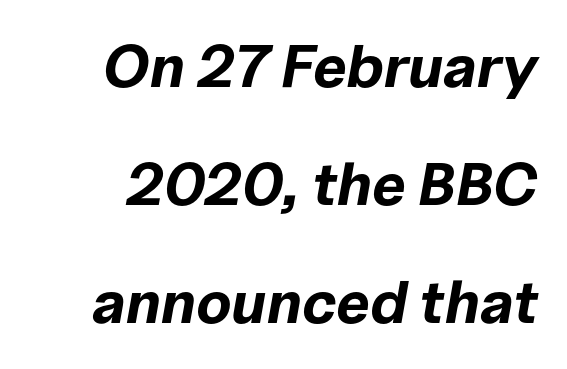
{"italic": "yes", "lean": "right", "slant_degrees": 10, "bold": "yes", "weight": "bold", "width": "normal", "stroke_contrast": "low", "x_height": "medium", "monospaced": "no", "underline": "no", "line_spacing": "loose", "line_spacing_ratio": 1.97, "letter_spacing": "normal", "letter_spacing_em": 0.0, "glyph_px": 60}
